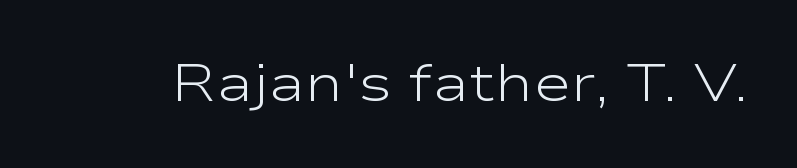
The image shows 52 px light, wide sans-serif type, upright; set normal letter spacing, not underlined; low stroke contrast and a medium x-height.
